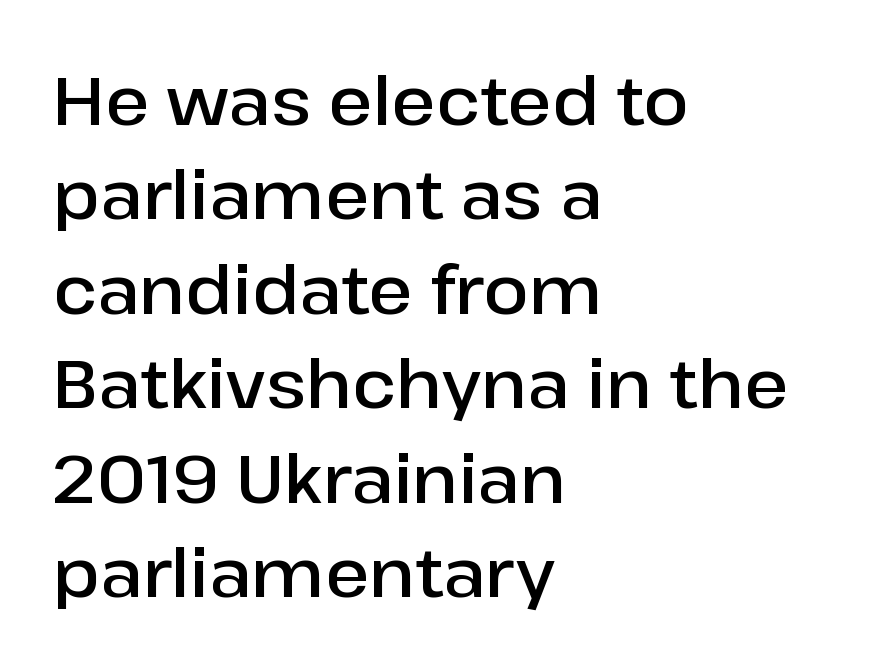
The image shows 67 px semibold sans-serif type, upright; set left-aligned, normal line spacing (1.41x), normal letter spacing, not underlined; low stroke contrast and a medium x-height.
